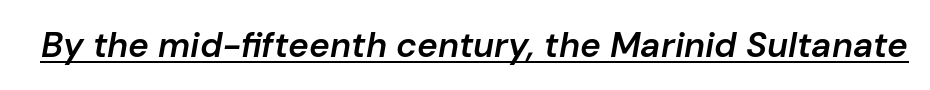
{"italic": "yes", "lean": "right", "slant_degrees": 10, "bold": "semi", "weight": "semibold", "width": "normal", "stroke_contrast": "low", "x_height": "medium", "monospaced": "no", "underline": "yes", "letter_spacing": "normal", "letter_spacing_em": 0.0, "glyph_px": 35}
